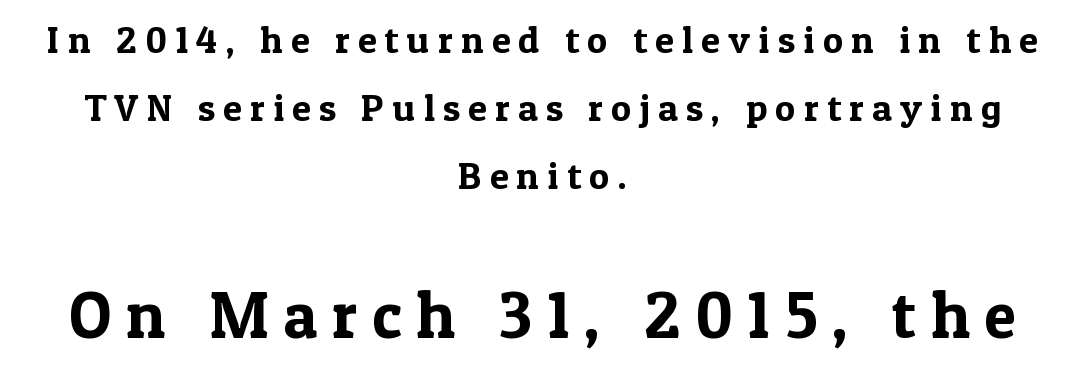
The image shows 66 px serif type, upright; set centered, line spacing 1.79x, unusually wide letter spacing (+0.22 em), not underlined; the second (bottom) block is 1.74x larger; a medium x-height.
